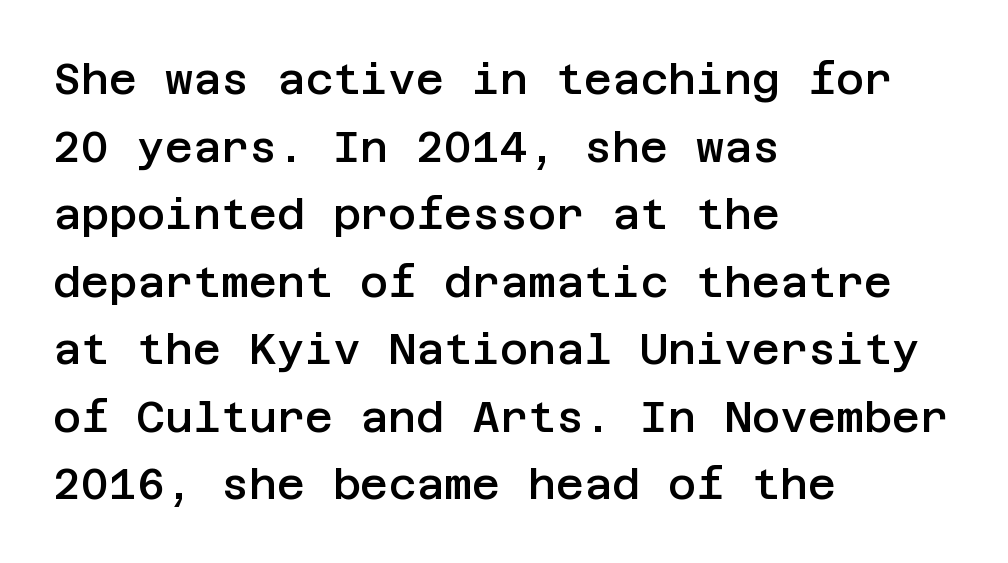
Words float on clear page, feet unadorned. Unlike italic type, these characters show no tilt at all. Reading down the block, your eye returns to a fixed left position each line. Rows of type keep a routine distance in the vertical direction.
